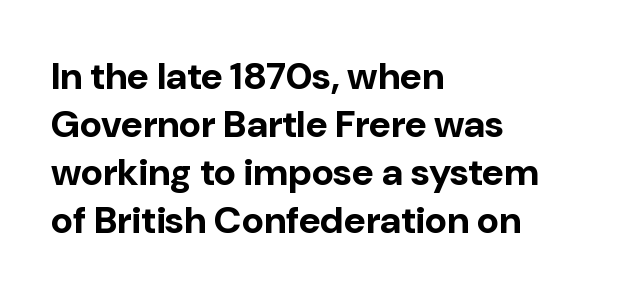
The image shows 38 px bold sans-serif type, upright; set left-aligned, normal line spacing (1.26x), normal letter spacing, not underlined; low stroke contrast and a medium x-height.
